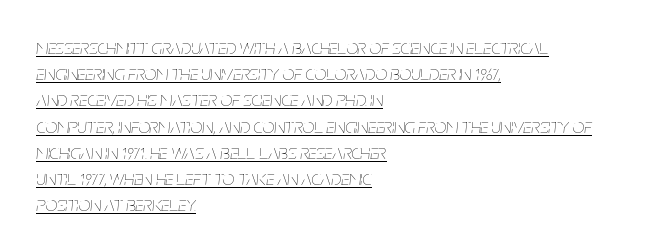
The image shows 21 px text type, italic (leaning right); set left-aligned, normal line spacing (1.25x), normal letter spacing, underlined.
